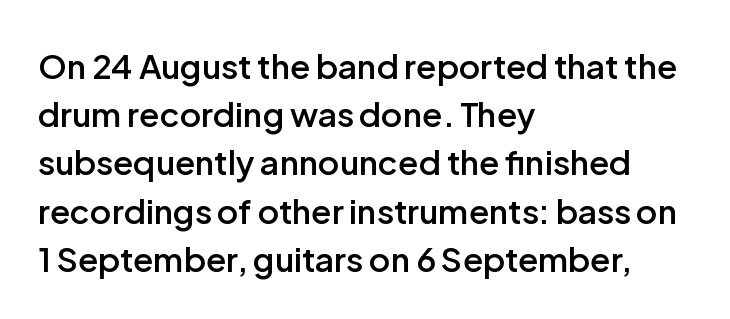
Posture: straight, roman, zero tilt. Bare-footed words on every line. Each new line begins a customary step beneath the previous one. No extra tracking has been applied to these lines. Every letter is mildly thick-stroked: semibold rather than bold. Is this a sans? Yes — the strokes have no serifs.
